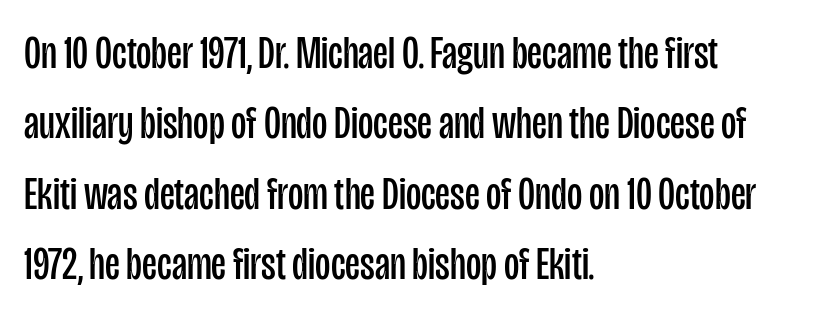
A typesetter would call this leading conventional body-copy spacing. Weight: regular or lighter. Honestly, there is no underline to notice here at all. Honestly, the letter spacing is just normal — you wouldn't notice it. Varying glyph widths throughout — classic text-font behaviour.
